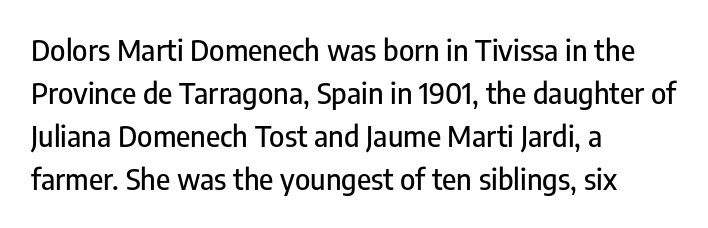
The image shows 29 px condensed sans-serif type, upright; set left-aligned, normal line spacing (1.48x), normal letter spacing, not underlined; low stroke contrast and a medium x-height.
